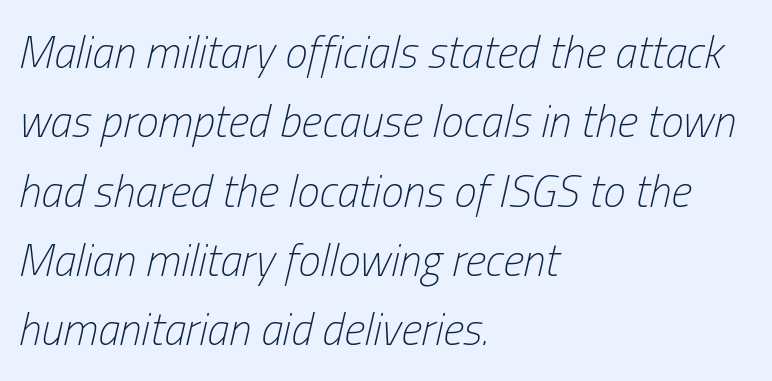
Q: Is the text bold? A: No.
Q: Is the text italic (slanted)? A: Yes, it leans right by about 13 degrees.
Q: Is the text underlined? A: No.
Q: How is the paragraph aligned? A: Left-aligned.
Q: Is the spacing between letters normal or unusually wide? A: Normal.
Q: Is the spacing between lines tight, normal or loose? A: Normal.
Q: Width (condensed, normal, or wide)? A: Condensed.
Q: Stroke contrast? A: Low.
Q: x-height? A: Medium.
Q: Monospaced? A: No.
